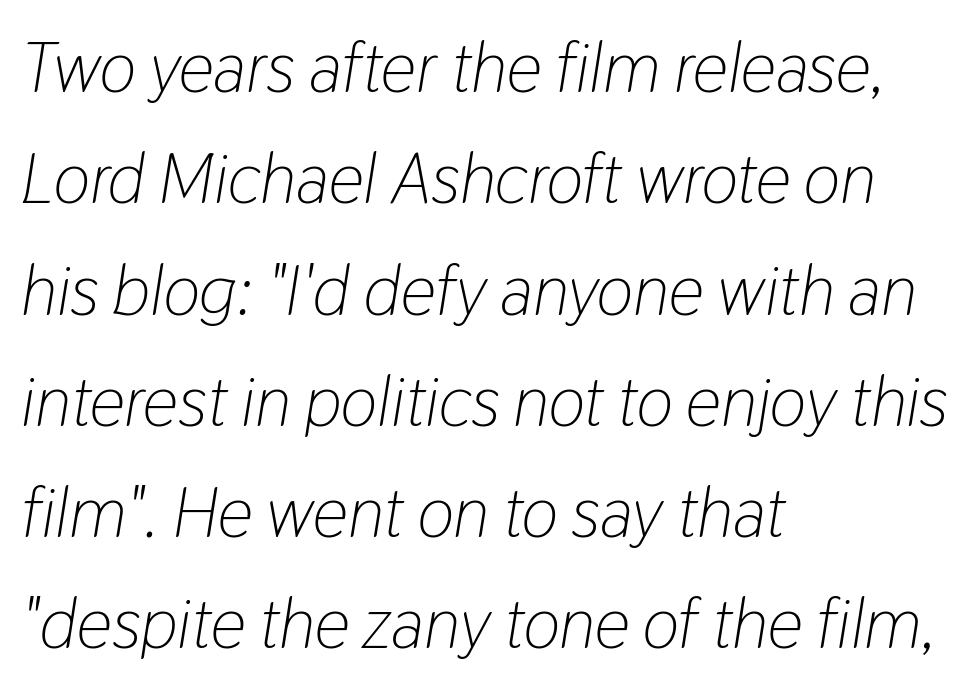
The image shows 70 px light, condensed type, italic (leaning right); set left-aligned, normal line spacing (1.59x), normal letter spacing, not underlined; low stroke contrast and a medium x-height.
